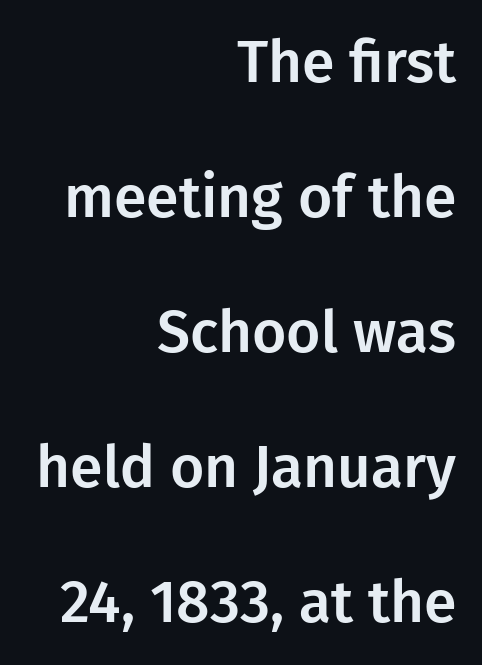
The image shows 59 px sans-serif type, upright; set right-aligned, loose line spacing (2.29x), normal letter spacing, not underlined; low stroke contrast and a medium x-height.
